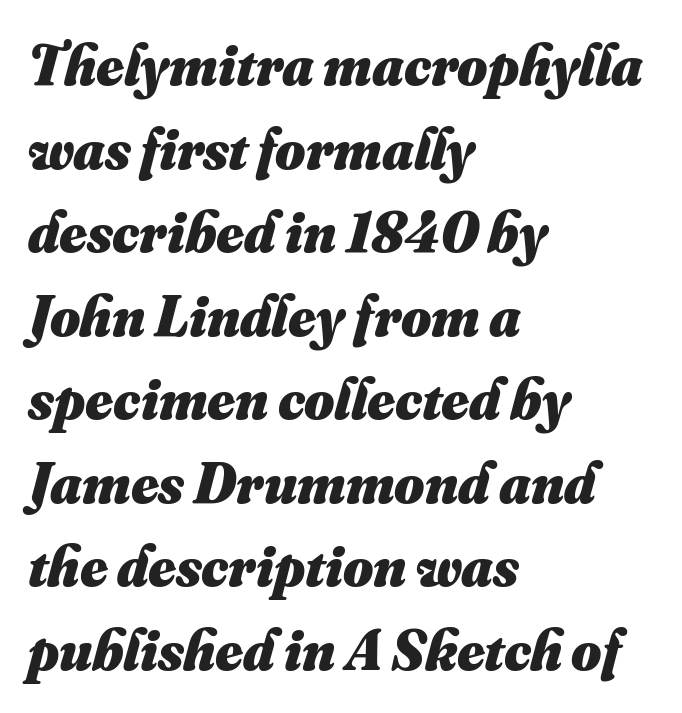
A typesetter would call this proportional, since set widths differ per character. Weight: bold. The lines in this sample share a left origin and differ only in where they stop. Compared with typical body copy, the letter spacing here is the same. The space between consecutive lines is moderate.
